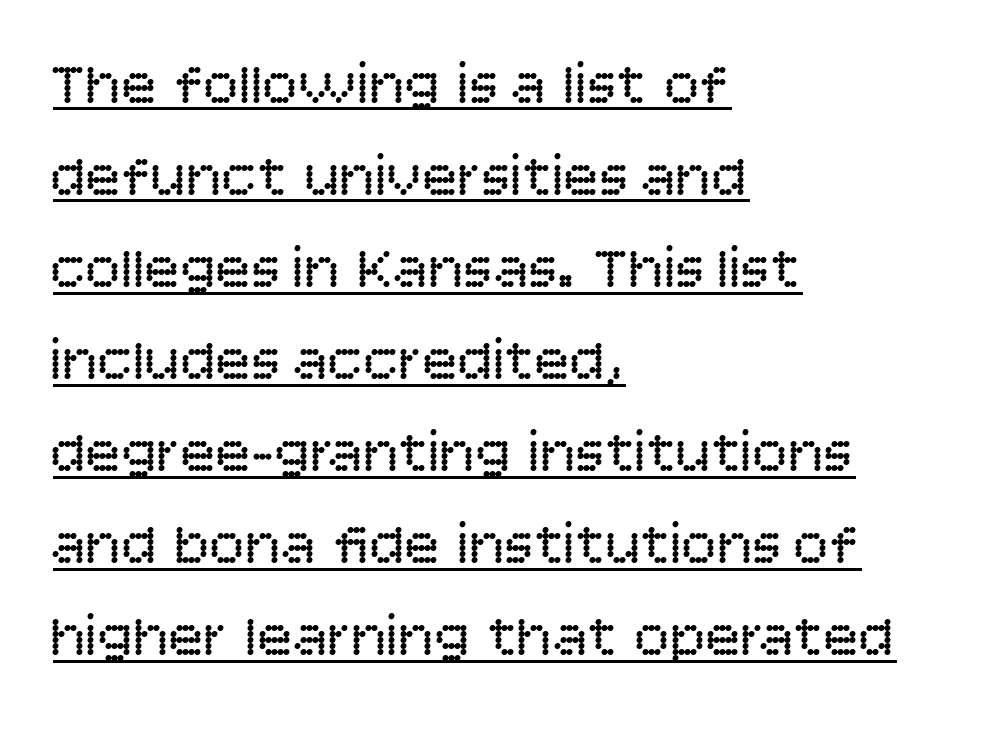
The image shows 59 px regular-weight sans-serif type, upright; set left-aligned, normal line spacing (1.56x), normal letter spacing, underlined; low stroke contrast and a large x-height.
